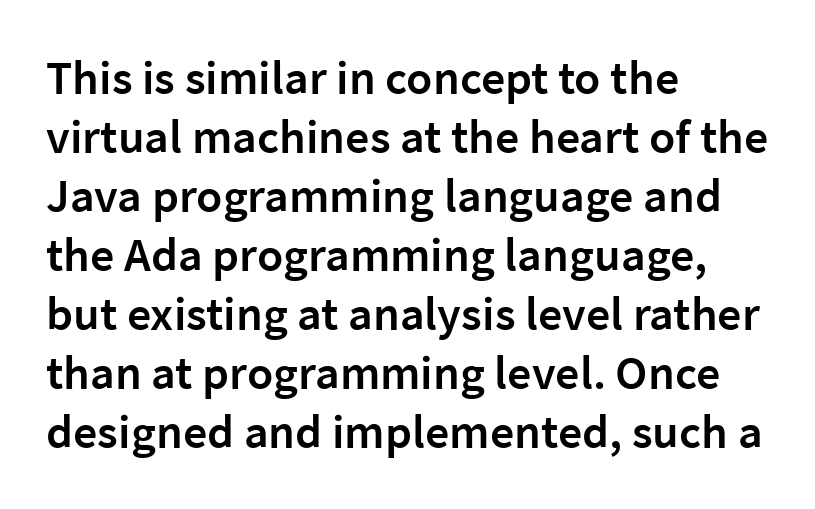
The image shows 48 px semibold sans-serif type, upright; set left-aligned, line spacing 1.23x, normal letter spacing, not underlined; low stroke contrast and a medium x-height.
